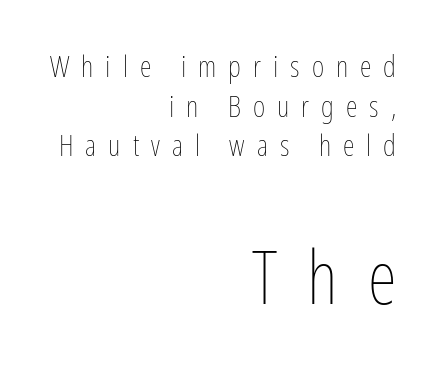
The typeface has the unassuming heft of standard copy or less. Look at the tracking — it's clearly loosened, letters drifting apart. Notice how the stems are strictly vertical — no italics here. Underlining? Definitely not there. Short and long lines alike share a common ending point at right.
